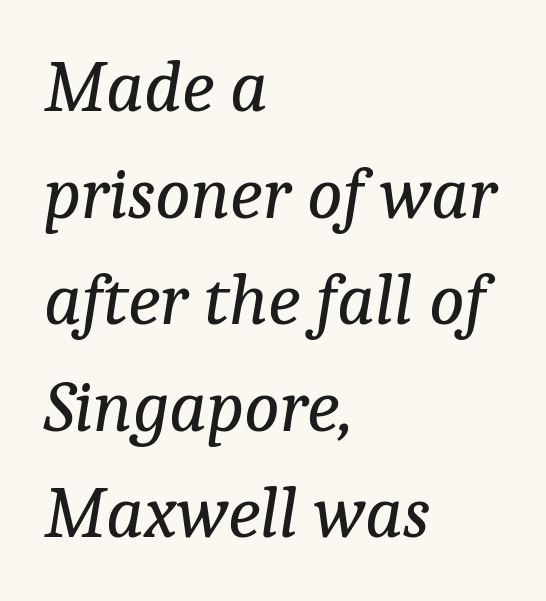
{"serif": "yes", "italic": "yes", "lean": "right", "slant_degrees": 9, "bold": "no", "weight": "regular", "width": "normal", "stroke_contrast": "low", "x_height": "medium", "monospaced": "no", "underline": "no", "align": "left", "line_spacing": "normal", "line_spacing_ratio": 1.44, "letter_spacing": "normal", "letter_spacing_em": 0.0, "glyph_px": 74}
